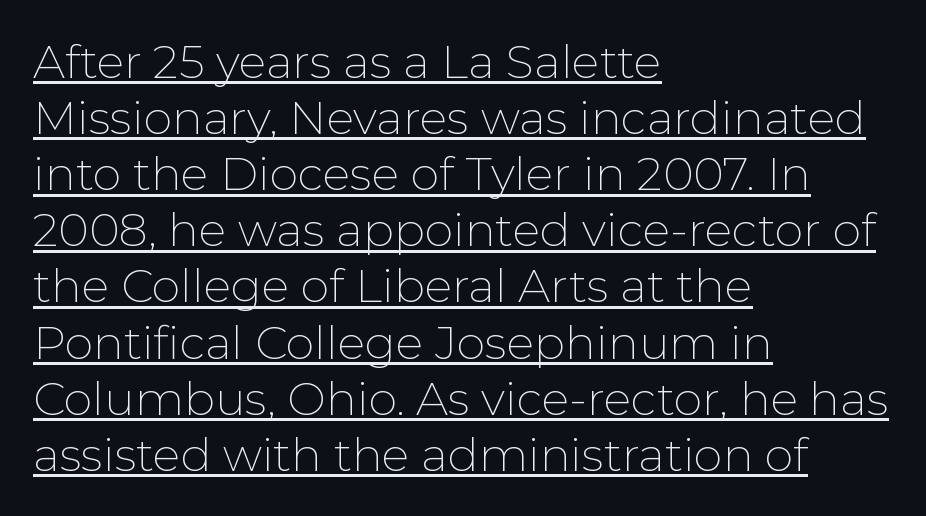
Is there an underline? Yes — a line sits under the letters. Font category for this specimen: sans-serif. Bold? No — there's no thickening of the strokes. Italic: no, the glyphs are upright roman.
